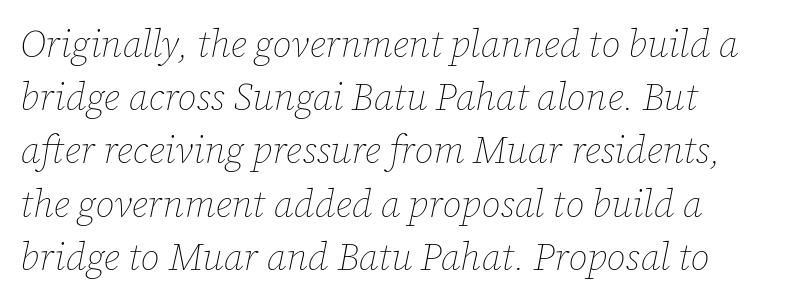
{"italic": "yes", "lean": "right", "slant_degrees": 12, "bold": "no", "weight": "thin", "width": "normal", "stroke_contrast": "low", "x_height": "medium", "monospaced": "no", "underline": "no", "line_spacing": "normal", "line_spacing_ratio": 1.4, "letter_spacing": "normal", "letter_spacing_em": 0.0, "glyph_px": 38}
